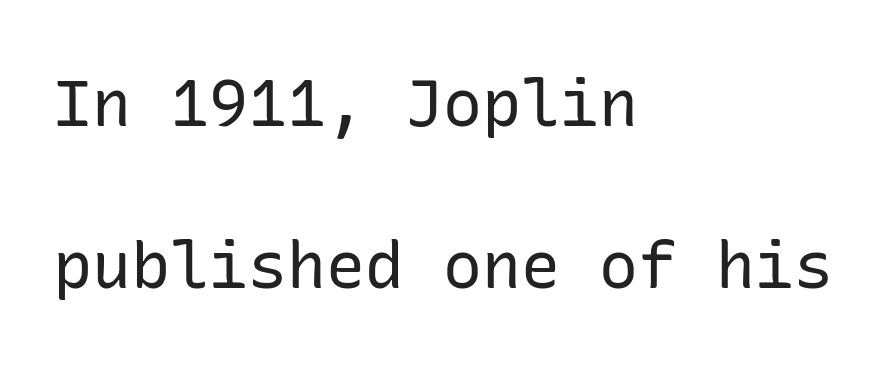
Unmarked baselines from the first word to the last. A great deal of white space separates one row of letters from the next. The typeface chosen for these lines omits serifs. Here the glyphs are tracked normally, forming tight word shapes.
